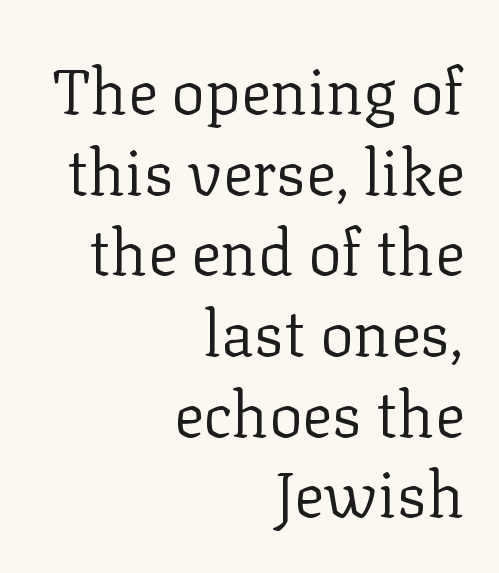
Q: Is the text bold? A: No.
Q: Is the text italic (slanted)? A: No, it is upright.
Q: Is the typeface a serif or a sans-serif typeface? A: Serif.
Q: Is the text underlined? A: No.
Q: How is the paragraph aligned? A: Right-aligned.
Q: Is the spacing between letters normal or unusually wide? A: Normal.
Q: Is the spacing between lines tight, normal or loose? A: Normal.
Q: Width (condensed, normal, or wide)? A: Normal.
Q: Stroke contrast? A: Low.
Q: x-height? A: Medium.
Q: Monospaced? A: No.
